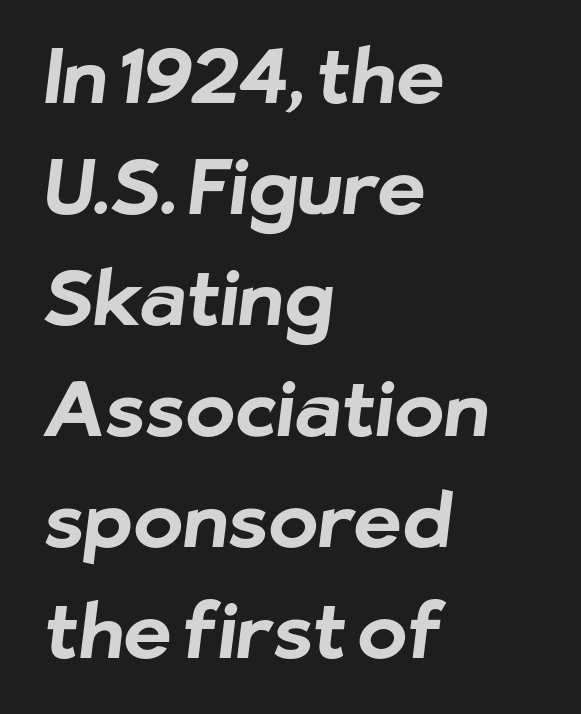
{"serif": "no", "bold": "yes", "weight": "bold", "width": "normal", "stroke_contrast": "low", "x_height": "medium", "monospaced": "no", "underline": "no", "align": "left", "line_spacing": "normal", "line_spacing_ratio": 1.48, "letter_spacing": "normal", "letter_spacing_em": 0.0, "glyph_px": 75}
